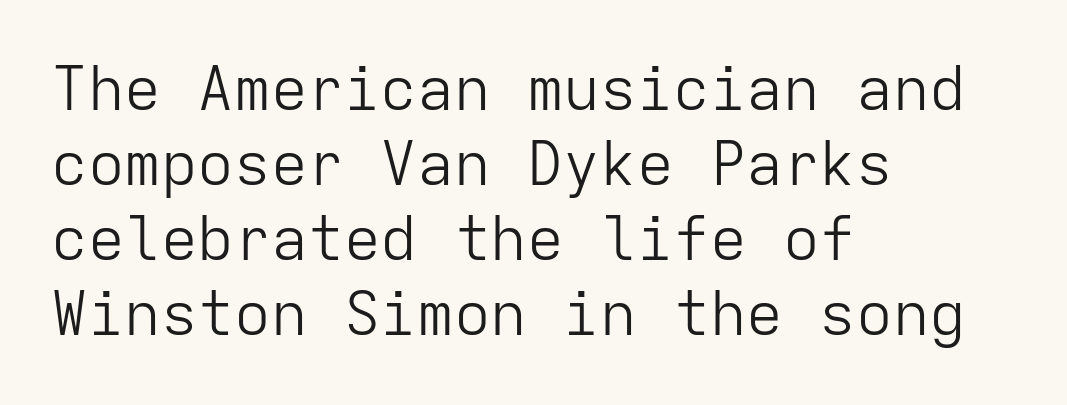
The strokes carry an ordinary text weight at most. Horizontal alignment here is leftward, the default for most running prose. Only glyphs here, with clear space below each row. The face used here is monospaced, like something from a code editor. Students, note that the glyphs here touch the page at normal intervals. Are there feet on the stems? There aren't — it's a sans.
